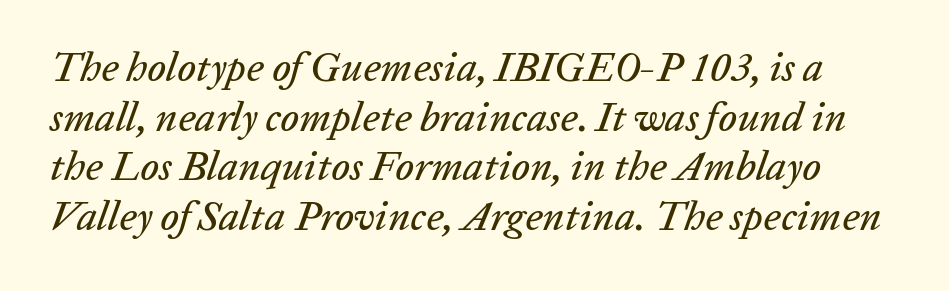
{"italic": "yes", "lean": "right", "slant_degrees": 20, "width": "normal", "stroke_contrast": "low", "x_height": "medium", "monospaced": "no", "underline": "no", "line_spacing_ratio": 1.21, "letter_spacing": "normal", "letter_spacing_em": 0.0, "glyph_px": 41}
